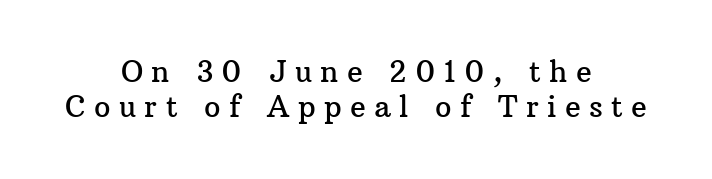
The image shows 29 px serif type, upright; set centered, line spacing 1.21x, unusually wide letter spacing (+0.29 em), not underlined; medium stroke contrast and a medium x-height.
